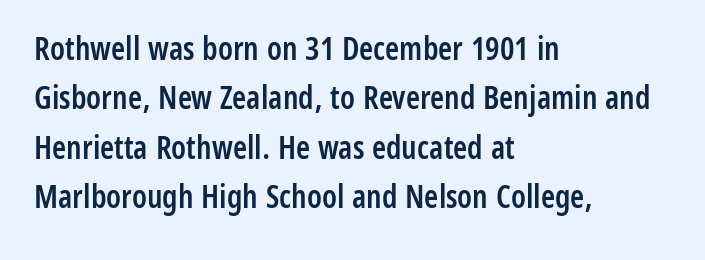
The letters advance in unequal steps, a hallmark of proportional type. Reading down the column, the eye jumps a familiar distance to each next line. Bold? Not quite — semibold, heavier than regular but stopping short. Glance below the letters and you will spot only blank space. Notice how the passage keeps a crisp vertical edge on the left only.
